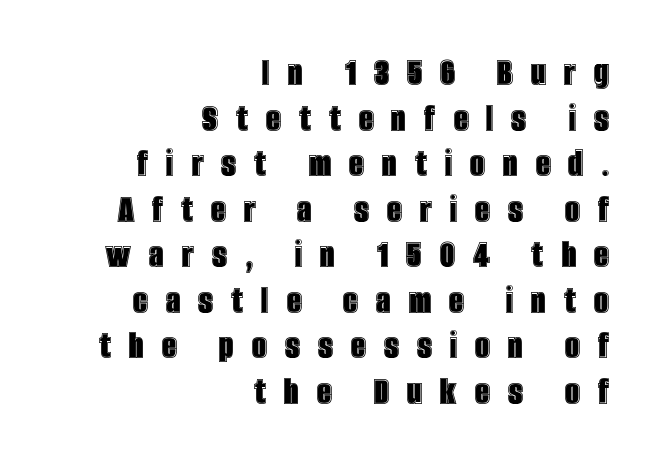
The image shows 41 px condensed type, upright; set right-aligned, tight line spacing (1.11x), unusually wide letter spacing (+0.44 em), not underlined; a large x-height.
